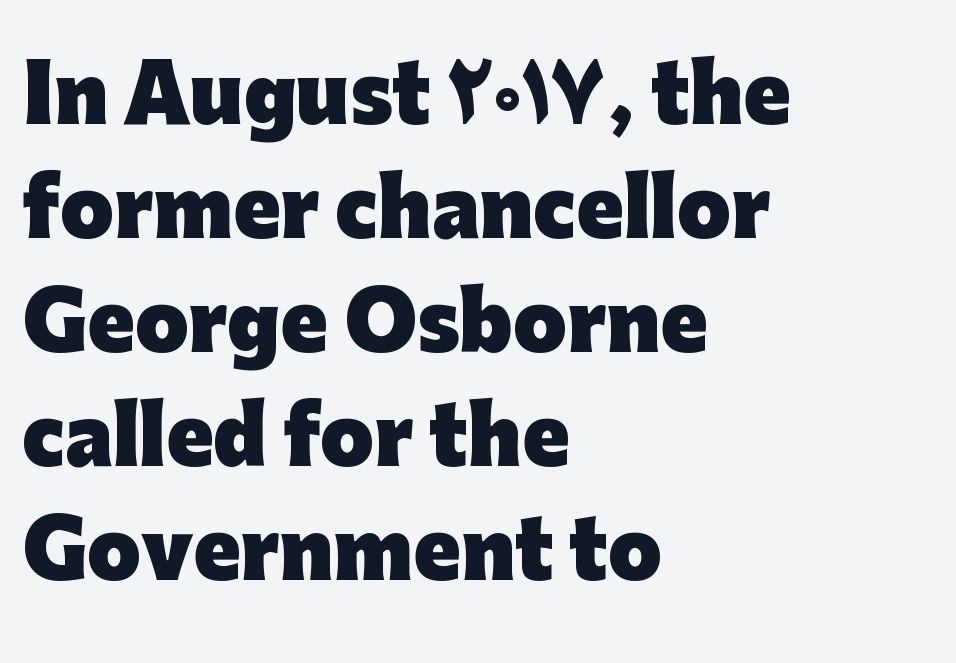
The image shows 77 px heavy sans-serif type, upright; set left-aligned, normal line spacing (1.48x), normal letter spacing, not underlined; low stroke contrast and a medium x-height.
